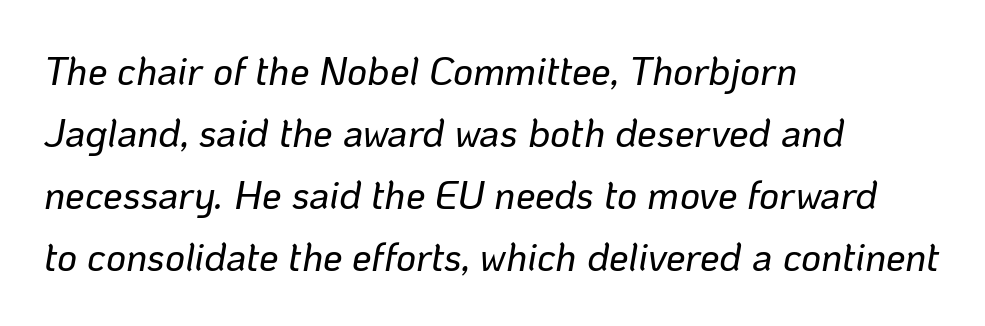
The image shows 39 px text type, italic (leaning right); set left-aligned, normal line spacing (1.59x), normal letter spacing, not underlined; low stroke contrast and a medium x-height.
